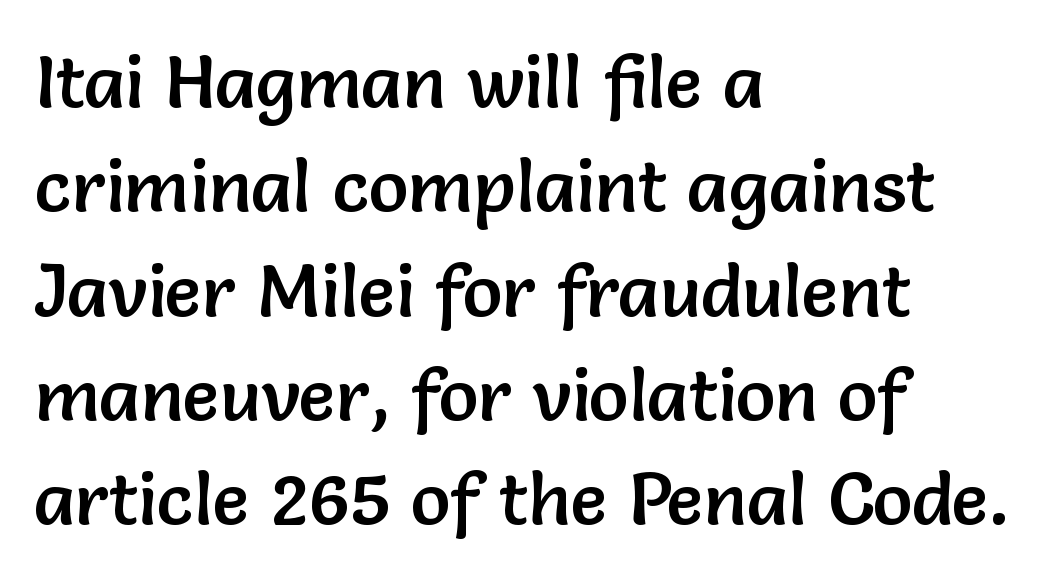
The image shows 74 px sans-serif type, upright; set left-aligned, normal line spacing (1.41x), normal letter spacing, not underlined; low stroke contrast and a medium x-height.
